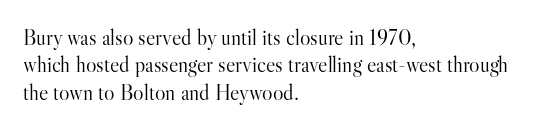
The image shows 22 px text type, upright; set left-aligned, line spacing 1.24x, normal letter spacing, not underlined.
